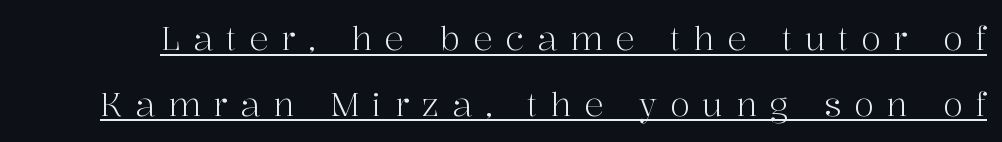
A serif font was chosen for this passage. This sample has the flowing, uneven cadence of proportional lettering. Descenders here cross a horizontal rule under the line. Designer's note — italics off, roman on. This rendering widens character spacing well past its baseline value. Compared with a typical body face, this is equally light or lighter still.
